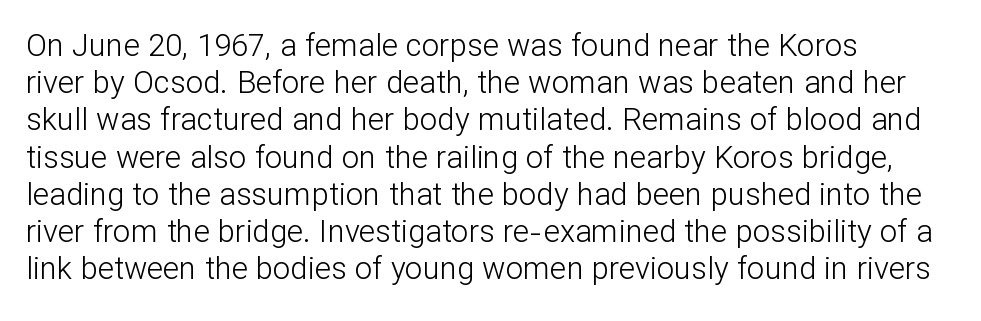
Q: Is the text bold? A: No.
Q: Is the text italic (slanted)? A: No, it is upright.
Q: Is the typeface a serif or a sans-serif typeface? A: Sans-serif.
Q: Is the text underlined? A: No.
Q: How is the paragraph aligned? A: Left-aligned.
Q: Is the spacing between letters normal or unusually wide? A: Normal.
Q: Width (condensed, normal, or wide)? A: Normal.
Q: Stroke contrast? A: Low.
Q: x-height? A: Medium.
Q: Monospaced? A: No.
